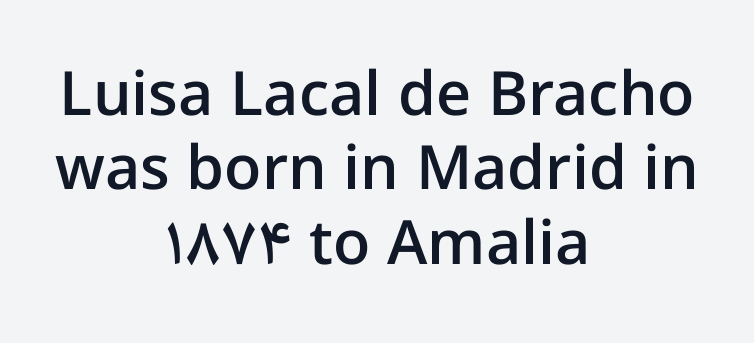
Q: Is the text bold? A: Semi-bold.
Q: Is the text italic (slanted)? A: No, it is upright.
Q: Is the typeface a serif or a sans-serif typeface? A: Sans-serif.
Q: Is the text underlined? A: No.
Q: How is the paragraph aligned? A: Centered.
Q: Is the spacing between letters normal or unusually wide? A: Normal.
Q: Width (condensed, normal, or wide)? A: Normal.
Q: Stroke contrast? A: Low.
Q: x-height? A: Medium.
Q: Monospaced? A: No.
